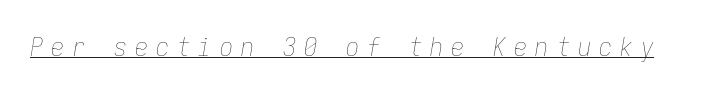
{"italic": "yes", "lean": "right", "slant_degrees": 9, "bold": "no", "underline": "yes", "letter_spacing": "wide", "letter_spacing_em": 0.31, "glyph_px": 26}
